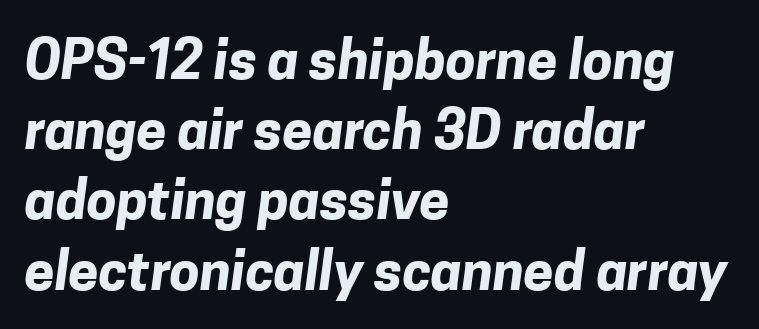
{"serif": "no", "bold": "yes", "weight": "bold", "width": "normal", "stroke_contrast": "low", "x_height": "medium", "monospaced": "no", "underline": "no", "align": "left", "line_spacing": "normal", "line_spacing_ratio": 1.3, "letter_spacing": "normal", "letter_spacing_em": 0.0, "glyph_px": 54}
